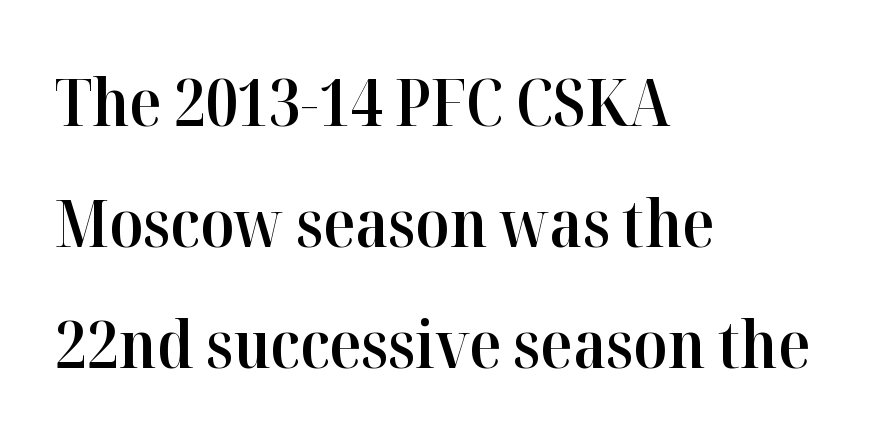
{"serif": "yes", "italic": "no", "bold": "semi", "weight": "semibold", "width": "normal", "stroke_contrast": "high", "x_height": "medium", "monospaced": "no", "underline": "no", "align": "left", "line_spacing_ratio": 1.83, "letter_spacing": "normal", "letter_spacing_em": 0.0, "glyph_px": 66}
